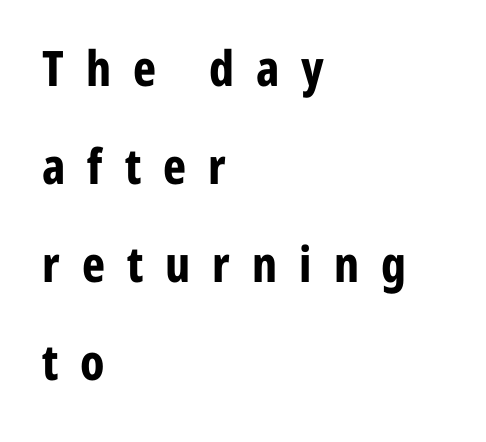
The image shows 49 px bold, condensed sans-serif type, upright; set left-aligned, loose line spacing (2.0x), unusually wide letter spacing (+0.45 em), not underlined; low stroke contrast and a medium x-height.
